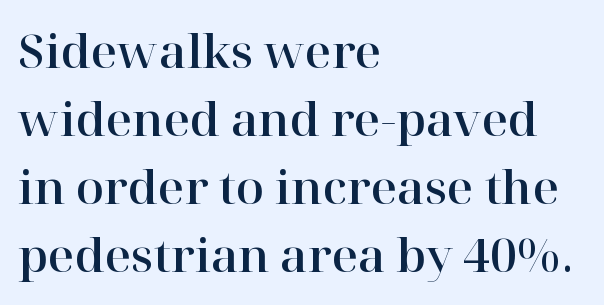
Ascenders rise straight up at ninety degrees. The letterforms sit shoulder to shoulder at normal distance. Font category for this specimen: serif. These lines are rendered in a variable-pitch font. Vertical spacing — default.
